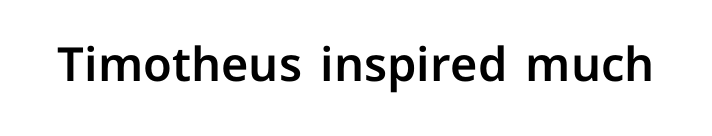
The image shows 47 px sans-serif type, upright; set normal letter spacing, not underlined; low stroke contrast and a medium x-height.
